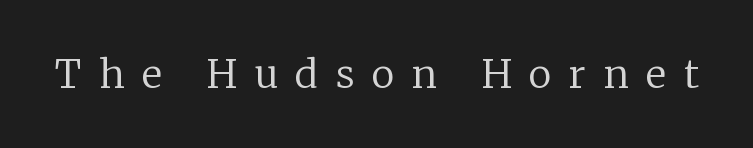
Does the type have serifs? Yes, each stem ends in a small foot. Stem width sits at or under what a default text font uses. Only glyphs here, with clear space below each row. Nope, not italic — everything's standing straight. This sample has the flowing, uneven cadence of proportional lettering. Someone cranked the tracking dial way up on this one.
